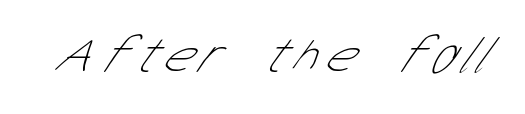
Q: Is the text bold? A: No.
Q: Is the typeface a serif or a sans-serif typeface? A: Sans-serif.
Q: Is the text underlined? A: No.
Q: Width (condensed, normal, or wide)? A: Condensed.
Q: Stroke contrast? A: Low.
Q: x-height? A: Medium.
Q: Monospaced? A: No.
